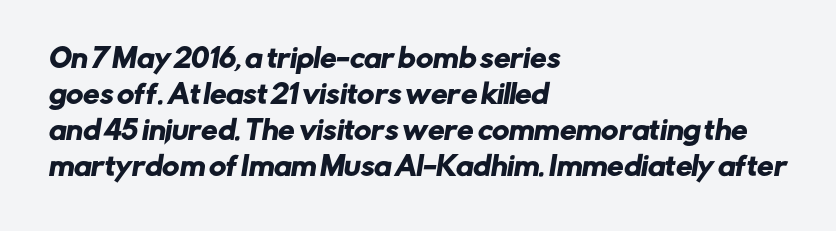
Bare-footed words on every line. Each new line begins a customary step beneath the previous one. Glyph-to-glyph distance matches everyday printed text. These lines are set flush left with a ragged right edge.
